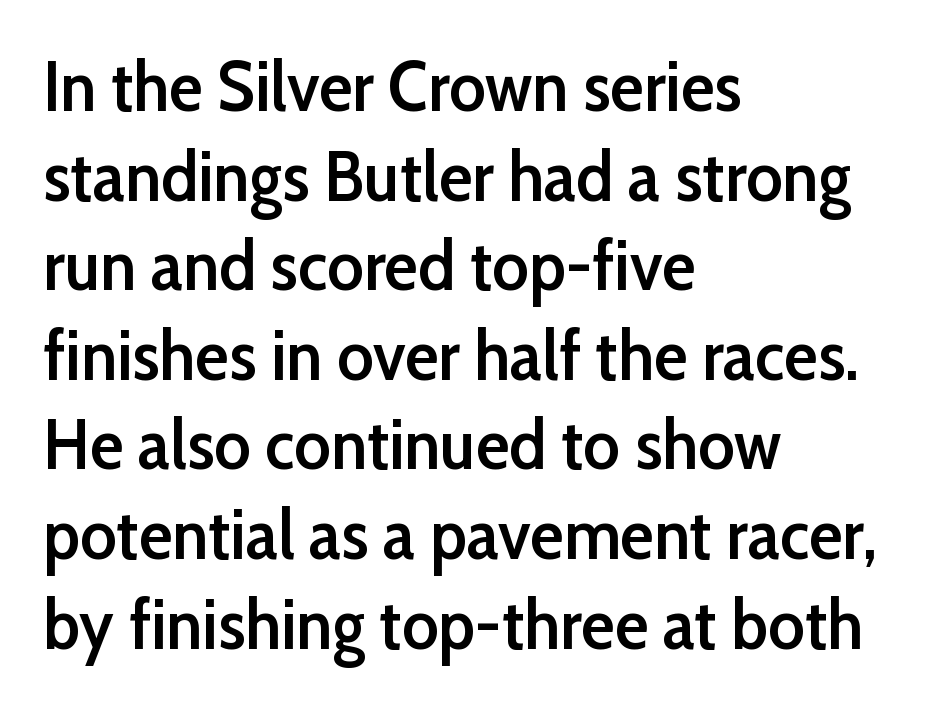
Q: Is the text bold? A: Semi-bold.
Q: Is the text italic (slanted)? A: No, it is upright.
Q: Is the typeface a serif or a sans-serif typeface? A: Sans-serif.
Q: Is the text underlined? A: No.
Q: How is the paragraph aligned? A: Left-aligned.
Q: Is the spacing between letters normal or unusually wide? A: Normal.
Q: Is the spacing between lines tight, normal or loose? A: Normal.
Q: Width (condensed, normal, or wide)? A: Normal.
Q: Stroke contrast? A: Low.
Q: x-height? A: Medium.
Q: Monospaced? A: No.
